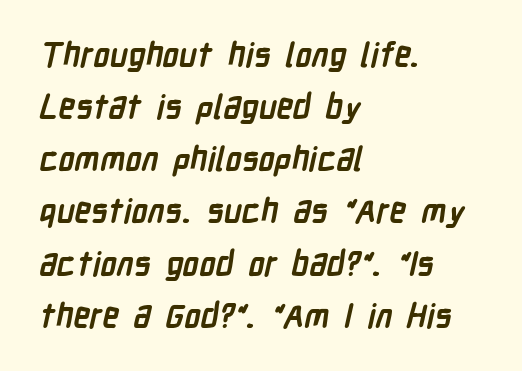
The image shows 33 px semibold, condensed sans-serif type; set left-aligned, normal line spacing (1.58x), normal letter spacing, not underlined; low stroke contrast and a medium x-height.
